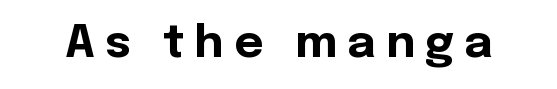
{"serif": "no", "italic": "no", "bold": "yes", "weight": "bold", "width": "normal", "x_height": "medium", "monospaced": "no", "underline": "no", "letter_spacing": "wide", "letter_spacing_em": 0.23, "glyph_px": 45}
